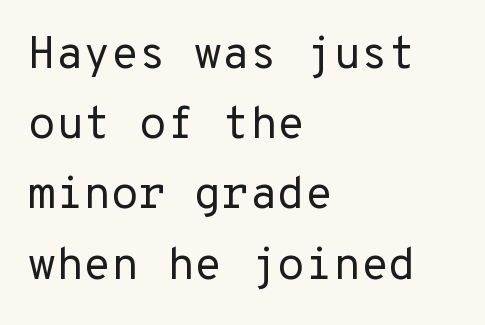
Interline gaps are of average width in this sample. The axis of the letterforms is exactly vertical. Glyph-to-glyph distance matches everyday printed text. No feet cap the strokes, marking this as sans-serif type.
